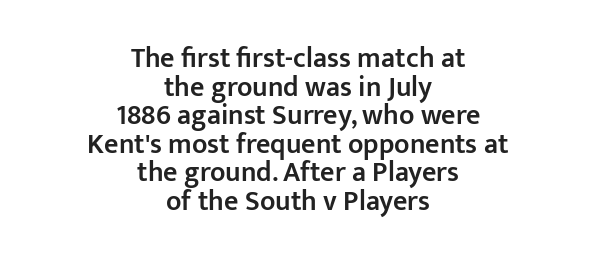
The image shows 28 px semibold sans-serif type, upright; set centered, tight line spacing (1.02x), normal letter spacing, not underlined; low stroke contrast and a medium x-height.
